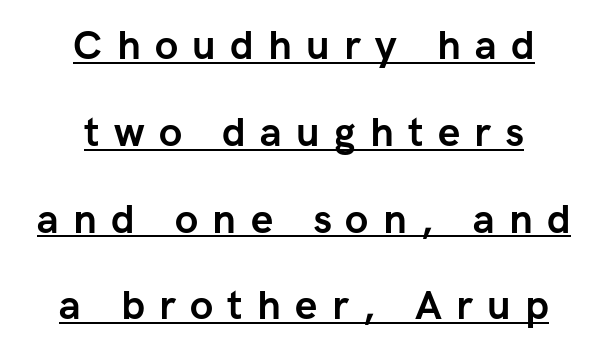
Q: Is the text bold? A: Yes.
Q: Is the text italic (slanted)? A: No, it is upright.
Q: Is the typeface a serif or a sans-serif typeface? A: Sans-serif.
Q: Is the text underlined? A: Yes.
Q: How is the paragraph aligned? A: Centered.
Q: Is the spacing between letters normal or unusually wide? A: Unusually wide.
Q: Is the spacing between lines tight, normal or loose? A: Loose.
Q: Width (condensed, normal, or wide)? A: Normal.
Q: Stroke contrast? A: Low.
Q: x-height? A: Medium.
Q: Monospaced? A: No.
